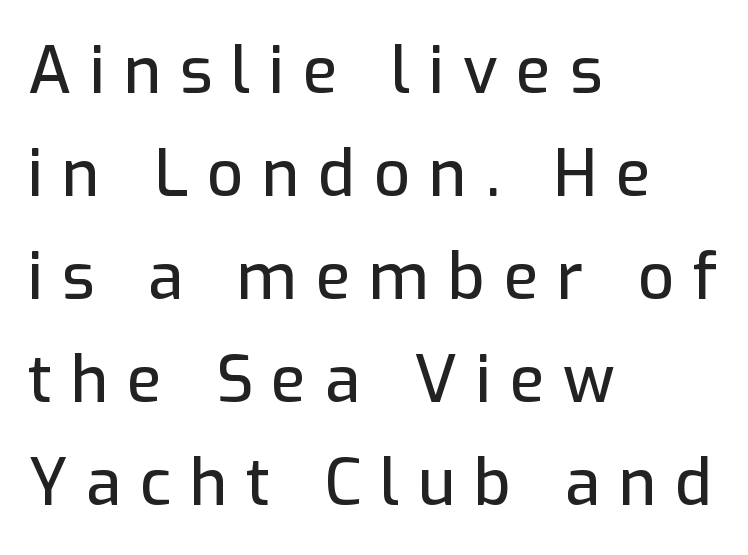
The image shows 64 px sans-serif type, upright; set left-aligned, normal line spacing (1.61x), unusually wide letter spacing (+0.29 em), not underlined; low stroke contrast and a medium x-height.
